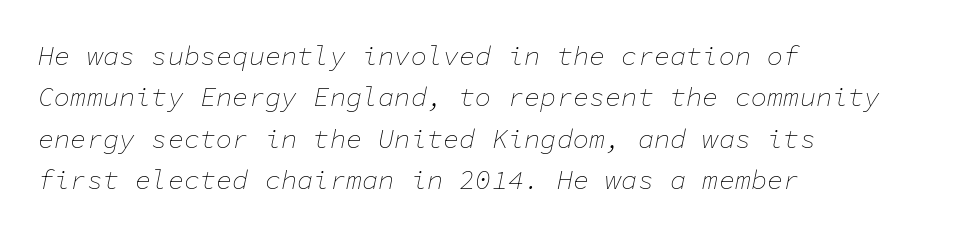
{"italic": "yes", "lean": "right", "slant_degrees": 11, "bold": "no", "underline": "no", "align": "left", "line_spacing": "normal", "line_spacing_ratio": 1.53, "letter_spacing": "normal", "letter_spacing_em": 0.0, "glyph_px": 27}
